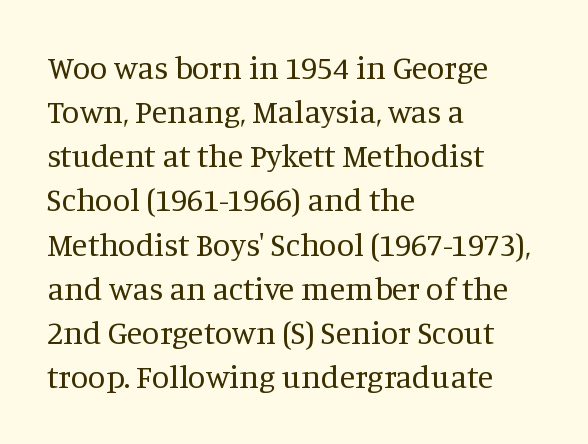
If you drew a ruler down the left edge, every line would touch it. The horizontal fit of the characters is conventional and even. A typesetter would call this leading conventional body-copy spacing. The typography opts for an upright posture over an oblique one.
